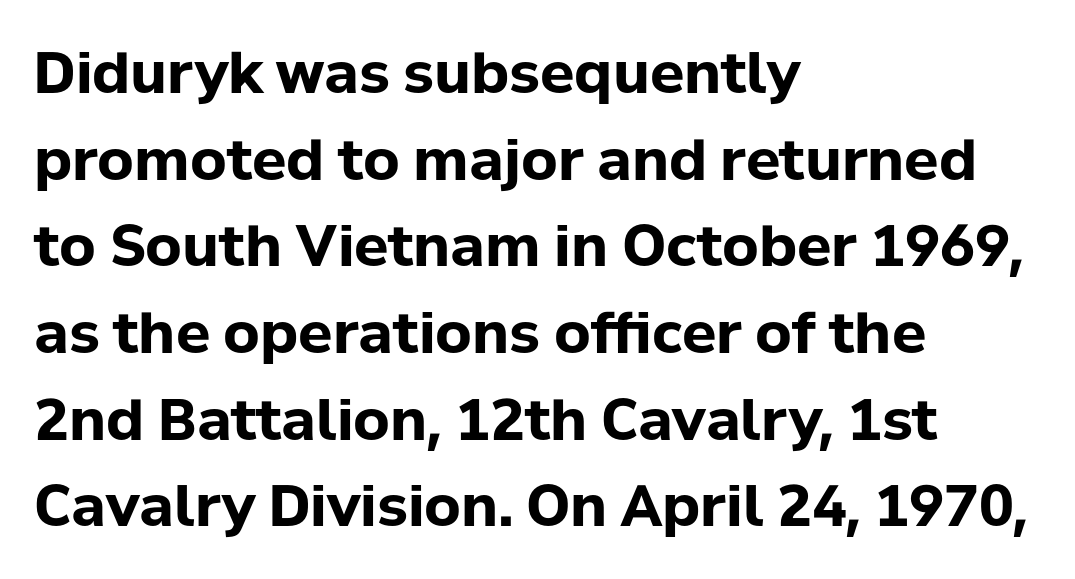
Q: Is the text bold? A: Yes.
Q: Is the text italic (slanted)? A: No, it is upright.
Q: Is the typeface a serif or a sans-serif typeface? A: Sans-serif.
Q: Is the text underlined? A: No.
Q: How is the paragraph aligned? A: Left-aligned.
Q: Is the spacing between letters normal or unusually wide? A: Normal.
Q: Is the spacing between lines tight, normal or loose? A: Normal.
Q: Width (condensed, normal, or wide)? A: Normal.
Q: Stroke contrast? A: Low.
Q: x-height? A: Medium.
Q: Monospaced? A: No.
